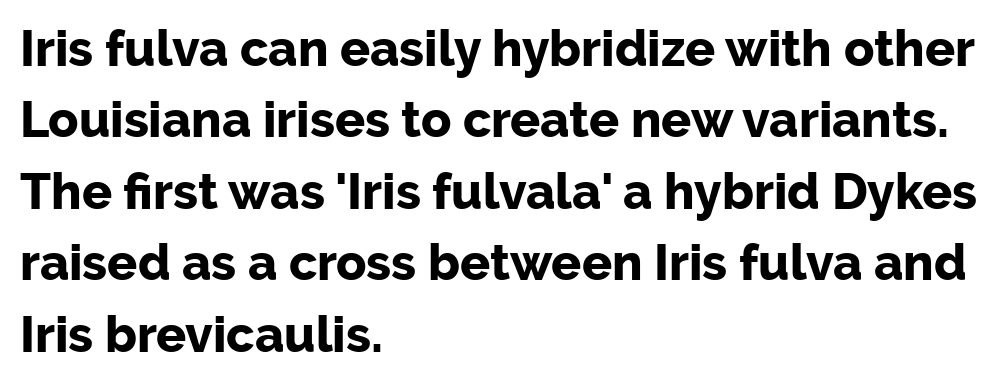
{"serif": "no", "italic": "no", "bold": "yes", "weight": "bold", "width": "normal", "stroke_contrast": "low", "x_height": "medium", "monospaced": "no", "underline": "no", "align": "left", "line_spacing": "normal", "line_spacing_ratio": 1.43, "letter_spacing": "normal", "letter_spacing_em": 0.0, "glyph_px": 50}
